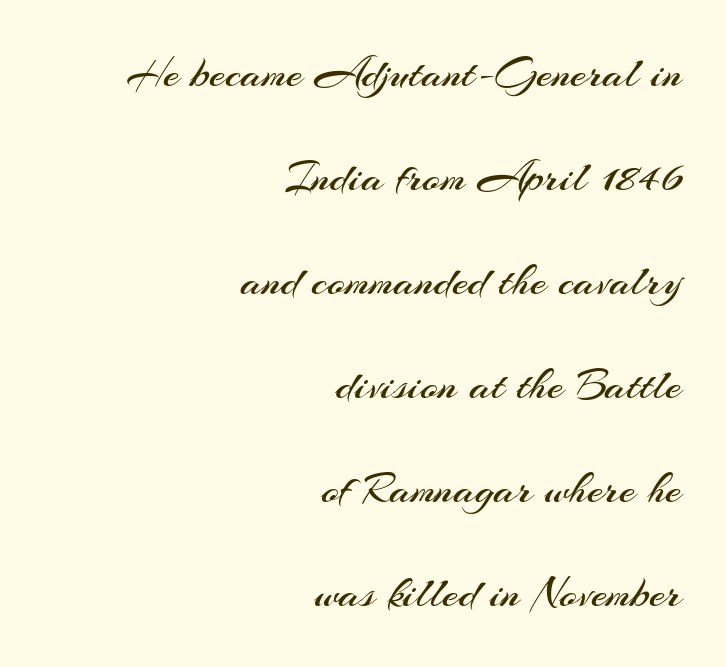
Interline gaps are noticeably wide in this sample. Nope, no serifs anywhere on these letters. Honestly, there is no underline to notice here at all.
